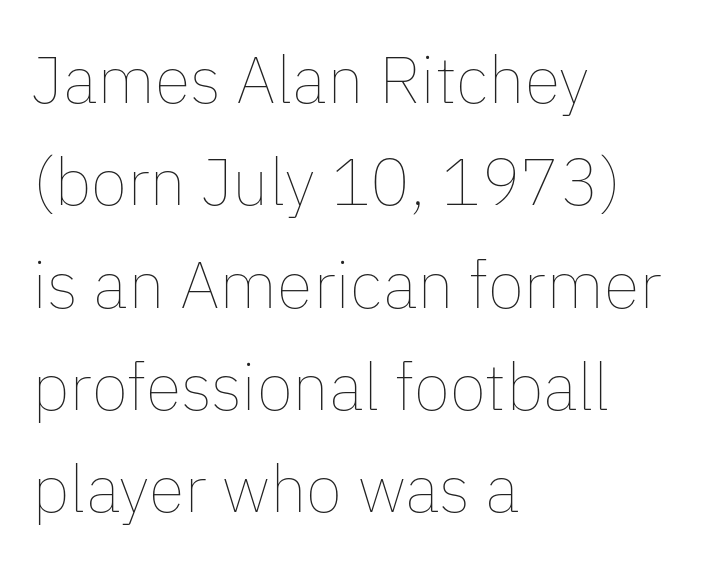
Tracking value appears to be zero — textbook default spacing. The rag falls on the right side of this text block. Rendered with straight, roman letterforms. A bare baseline throughout the passage. No letter is thick-stroked: the sample isn't bold. Honestly, the row spacing looks completely unremarkable.
